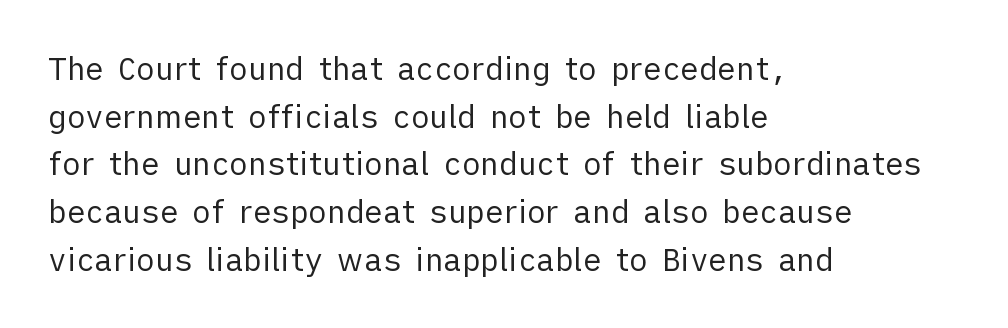
Here the designer chose a conventional face with non-uniform glyph widths. Stroke thickness stays within the range of a standard reading face or lighter. The block of text has a typical density, with ordinary space between rows. You can tell from the bare stems that sans-serif type was used. All the whitespace from short lines collects on the right. In terms of posture, this sample is upright.
